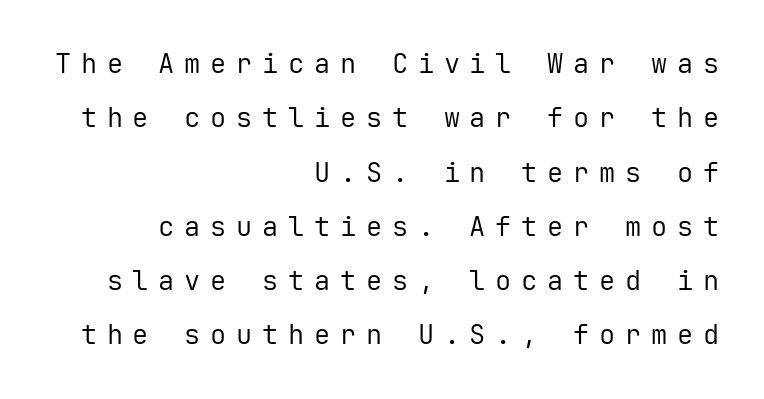
Q: Is the text bold? A: No.
Q: Is the text italic (slanted)? A: No, it is upright.
Q: Is the text underlined? A: No.
Q: How is the paragraph aligned? A: Right-aligned.
Q: Is the spacing between letters normal or unusually wide? A: Unusually wide.
Q: Is the spacing between lines tight, normal or loose? A: Loose.
